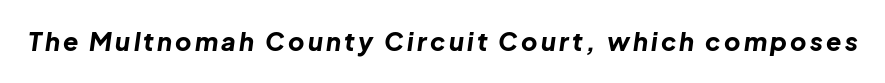
Unmarked baselines from the first word to the last. The passage shown leans; its letterforms are oblique. Compared with an ordinary text face, these strokes are far heavier — a full bold.
